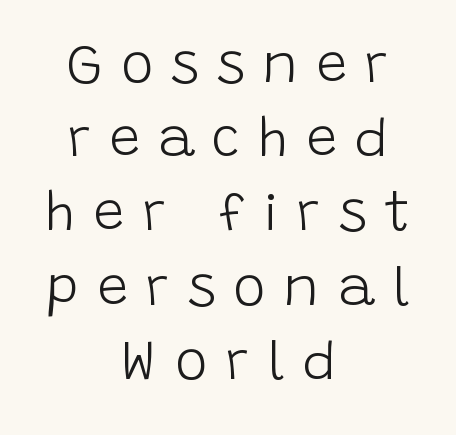
Q: Is the text bold? A: No.
Q: Is the text italic (slanted)? A: No, it is upright.
Q: Is the typeface a serif or a sans-serif typeface? A: Sans-serif.
Q: Is the text underlined? A: No.
Q: How is the paragraph aligned? A: Centered.
Q: Is the spacing between letters normal or unusually wide? A: Unusually wide.
Q: Is the spacing between lines tight, normal or loose? A: Normal.
Q: Width (condensed, normal, or wide)? A: Normal.
Q: Stroke contrast? A: Low.
Q: x-height? A: Large.
Q: Monospaced? A: No.
